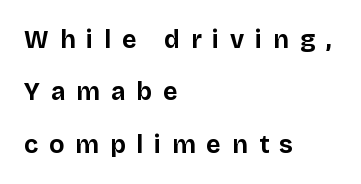
The image shows 25 px bold type, upright; set left-aligned, loose line spacing (2.1x), unusually wide letter spacing (+0.44 em), not underlined.
